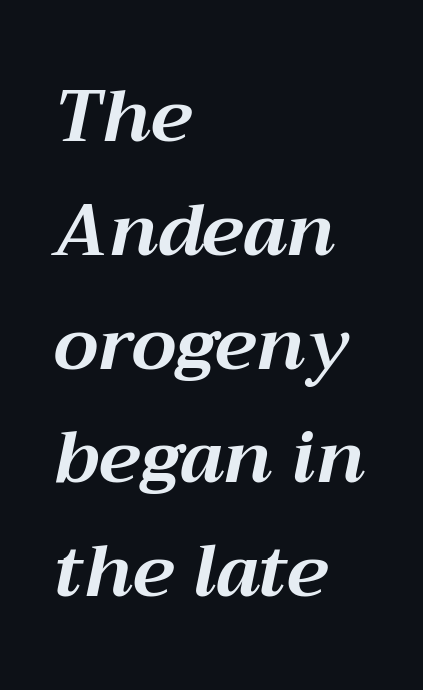
Horizontal alignment here is leftward, the default for most running prose. Letters rest on an invisible, unmarked baseline. Varying glyph widths throughout — classic text-font behaviour. Set as a true bold cut, around the 700 mark.
